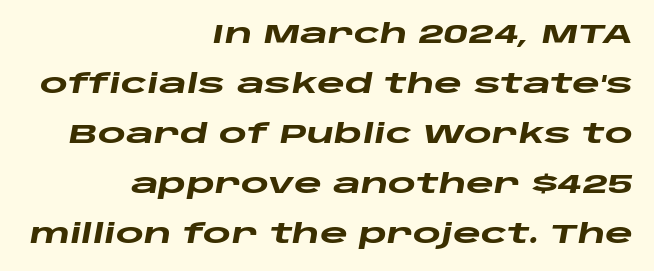
Q: Is the text bold? A: Yes.
Q: Is the text italic (slanted)? A: Yes, it leans right by about 10 degrees.
Q: Is the text underlined? A: No.
Q: How is the paragraph aligned? A: Right-aligned.
Q: Is the spacing between letters normal or unusually wide? A: Normal.
